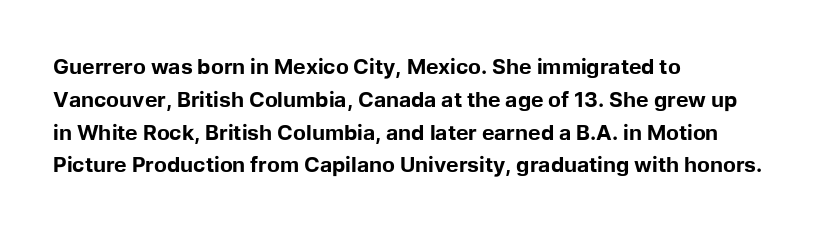
Weight check: bold — yes, fully. This rendering features lettering with no underline. This is the regular roman posture of the typeface. Is there much room between lines? A standard amount, neither cramped nor airy. No extra tracking has been applied to these lines. The rag falls on the right side of this text block.
